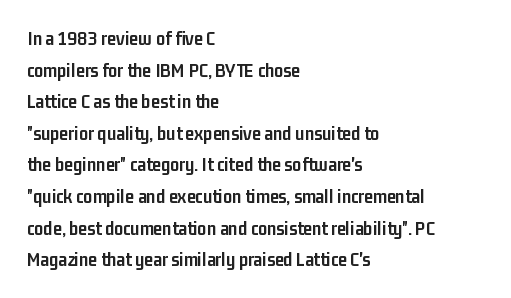
{"italic": "no", "bold": "yes", "underline": "no", "align": "left", "line_spacing": "normal", "line_spacing_ratio": 1.58, "letter_spacing": "normal", "letter_spacing_em": 0.0, "glyph_px": 20}
